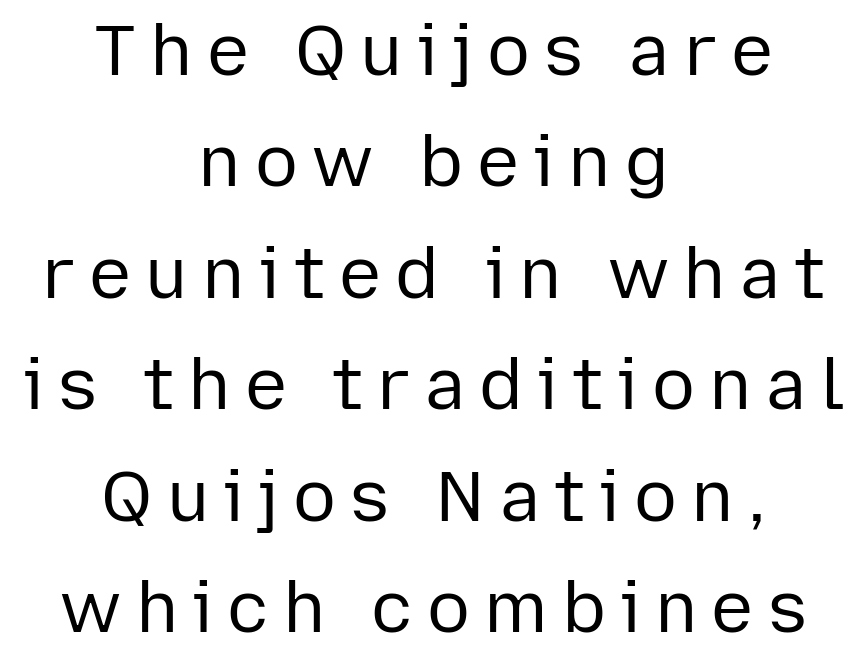
The image shows 71 px regular-weight sans-serif type, upright; set centered, normal line spacing (1.57x), unusually wide letter spacing (+0.2 em), not underlined; low stroke contrast and a medium x-height.
